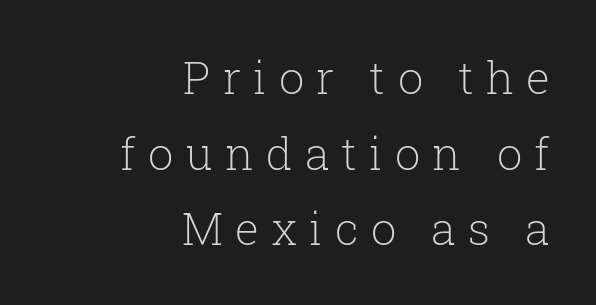
Characters follow at a spacing far wider than the type designer built in. Designer's note — italics off, roman on. Do the characters align in a grid? No, the font is proportional. The block of text has a typical density, with ordinary space between rows. Are there feet on the stems? There are — it's a serif. This is not heavy type; no bold has been used.
